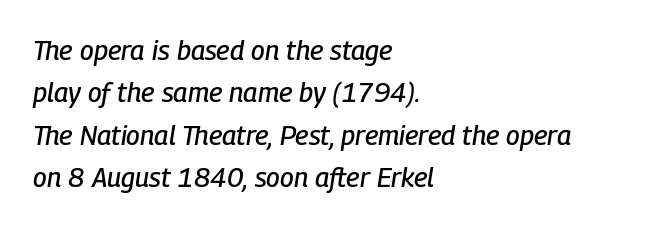
Q: Is the text italic (slanted)? A: Yes, it leans right by about 9 degrees.
Q: Is the text underlined? A: No.
Q: How is the paragraph aligned? A: Left-aligned.
Q: Is the spacing between letters normal or unusually wide? A: Normal.
Q: Is the spacing between lines tight, normal or loose? A: Normal.
